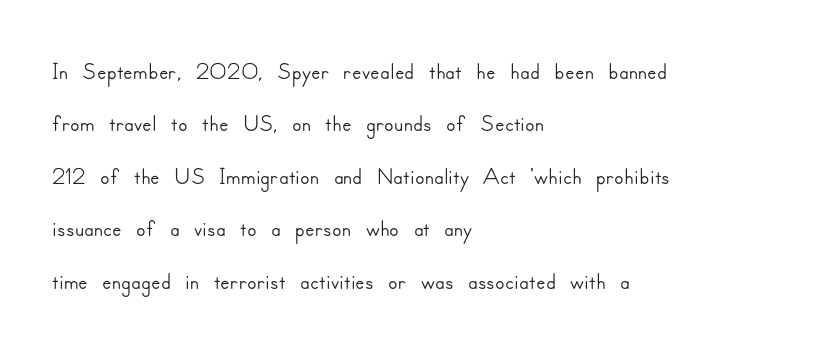
Q: Is the text italic (slanted)? A: No, it is upright.
Q: Is the typeface a serif or a sans-serif typeface? A: Sans-serif.
Q: Is the text underlined? A: No.
Q: How is the paragraph aligned? A: Left-aligned.
Q: Is the spacing between letters normal or unusually wide? A: Normal.
Q: Is the spacing between lines tight, normal or loose? A: Normal.
Q: Width (condensed, normal, or wide)? A: Normal.
Q: Stroke contrast? A: Low.
Q: x-height? A: Small.
Q: Monospaced? A: No.
